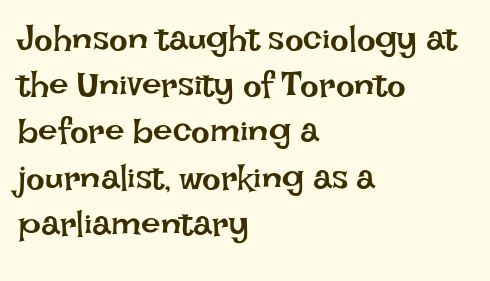
Q: Is the text bold? A: No.
Q: Is the text italic (slanted)? A: No, it is upright.
Q: Is the text underlined? A: No.
Q: How is the paragraph aligned? A: Left-aligned.
Q: Is the spacing between letters normal or unusually wide? A: Normal.
Q: Is the spacing between lines tight, normal or loose? A: Normal.
Q: Width (condensed, normal, or wide)? A: Normal.
Q: Stroke contrast? A: Low.
Q: x-height? A: Large.
Q: Monospaced? A: No.
